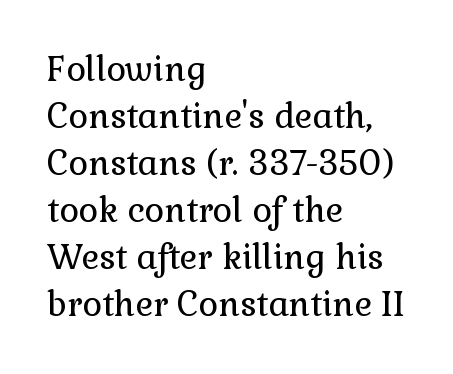
The image shows 34 px regular-weight serif type, upright; set left-aligned, normal line spacing (1.38x), normal letter spacing, not underlined; low stroke contrast and a medium x-height.
